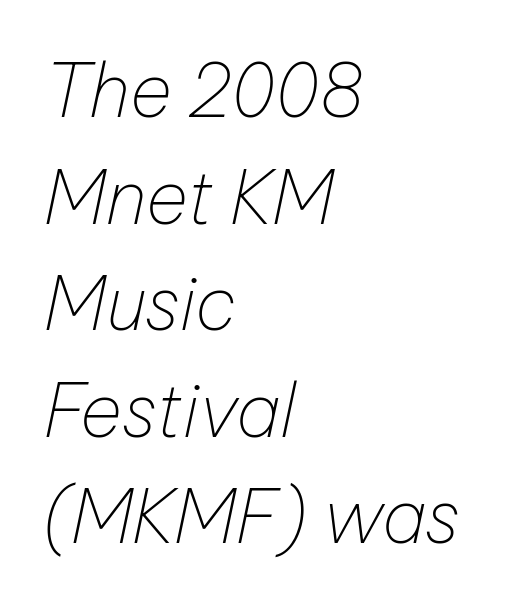
{"italic": "yes", "lean": "right", "slant_degrees": 12, "bold": "no", "weight": "thin", "width": "normal", "stroke_contrast": "low", "x_height": "medium", "monospaced": "no", "underline": "no", "align": "left", "line_spacing": "normal", "line_spacing_ratio": 1.46, "letter_spacing": "normal", "letter_spacing_em": 0.0, "glyph_px": 73}
